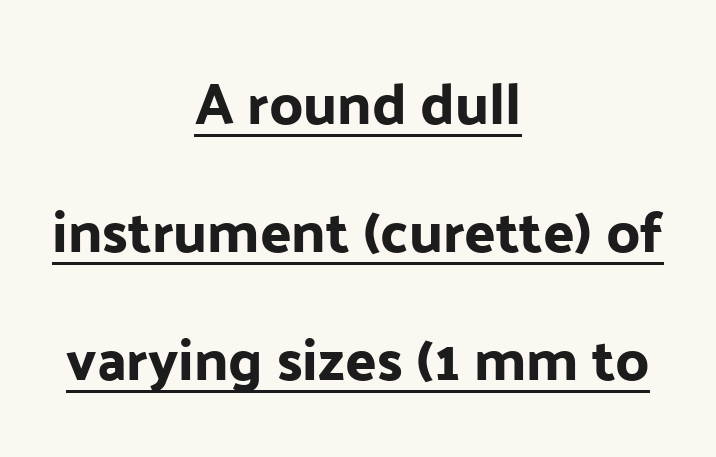
Q: Is the text italic (slanted)? A: No, it is upright.
Q: Is the typeface a serif or a sans-serif typeface? A: Sans-serif.
Q: Is the text underlined? A: Yes.
Q: How is the paragraph aligned? A: Centered.
Q: Is the spacing between letters normal or unusually wide? A: Normal.
Q: Is the spacing between lines tight, normal or loose? A: Loose.
Q: Width (condensed, normal, or wide)? A: Normal.
Q: Stroke contrast? A: Low.
Q: x-height? A: Medium.
Q: Monospaced? A: No.
